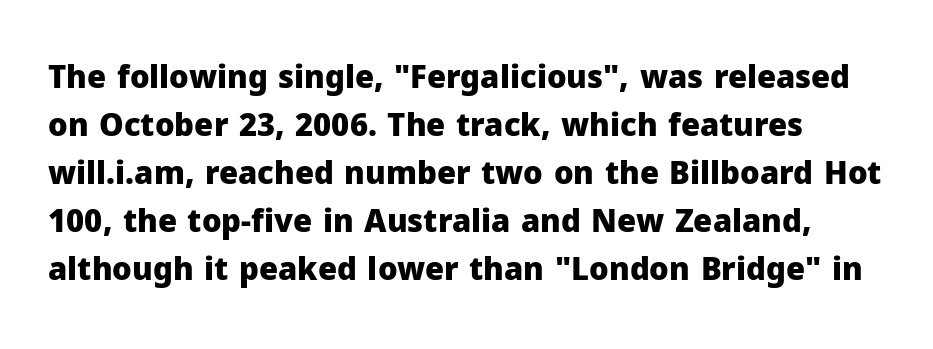
The image shows 31 px heavy sans-serif type, upright; set normal line spacing (1.55x), normal letter spacing, not underlined; low stroke contrast and a medium x-height.
